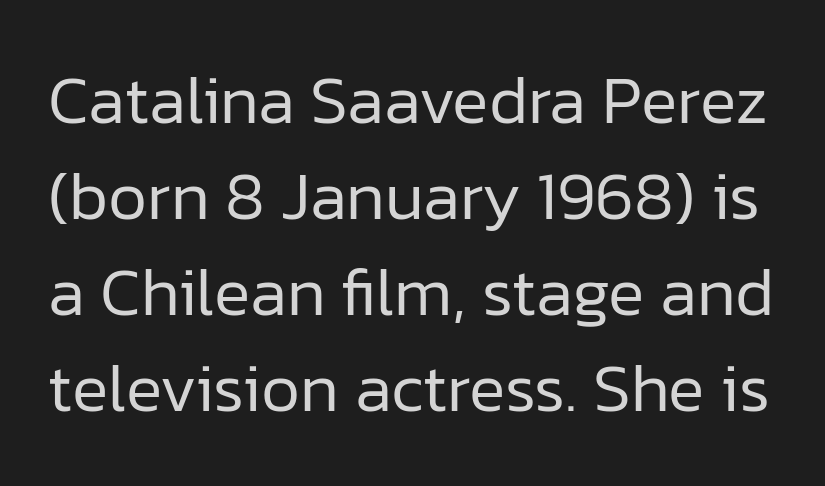
Q: Is the text bold? A: No.
Q: Is the text italic (slanted)? A: No, it is upright.
Q: Is the typeface a serif or a sans-serif typeface? A: Sans-serif.
Q: Is the text underlined? A: No.
Q: Is the spacing between letters normal or unusually wide? A: Normal.
Q: Is the spacing between lines tight, normal or loose? A: Normal.
Q: Width (condensed, normal, or wide)? A: Normal.
Q: Stroke contrast? A: Low.
Q: x-height? A: Medium.
Q: Monospaced? A: No.
